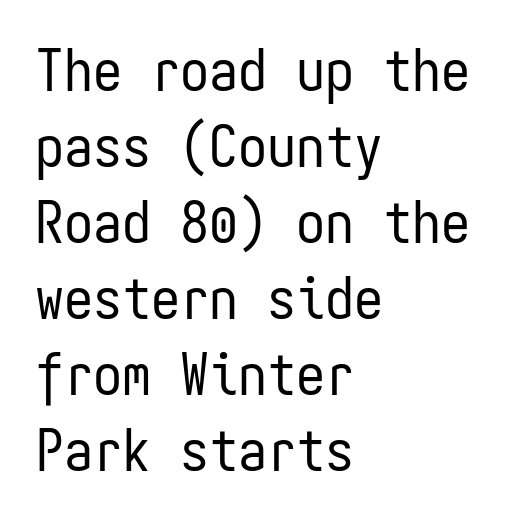
Is this a sans? Yes — the strokes have no serifs. A typesetter would mark this as roman, not italic. The letters sit at their default tracking, neither squeezed nor spread. The typesetting does not lean heavy: it is not bold. The foot of each line stays bare and open.
